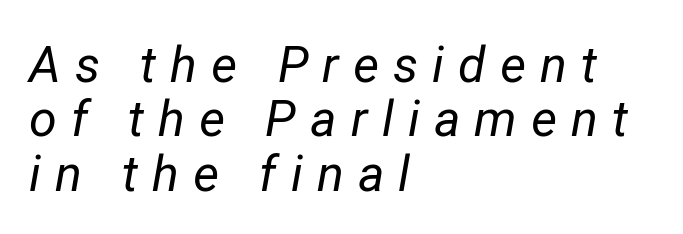
{"italic": "yes", "lean": "right", "slant_degrees": 12, "bold": "no", "weight": "regular", "width": "normal", "stroke_contrast": "low", "x_height": "medium", "monospaced": "no", "underline": "no", "align": "left", "line_spacing": "tight", "line_spacing_ratio": 1.09, "letter_spacing": "wide", "letter_spacing_em": 0.28, "glyph_px": 50}
